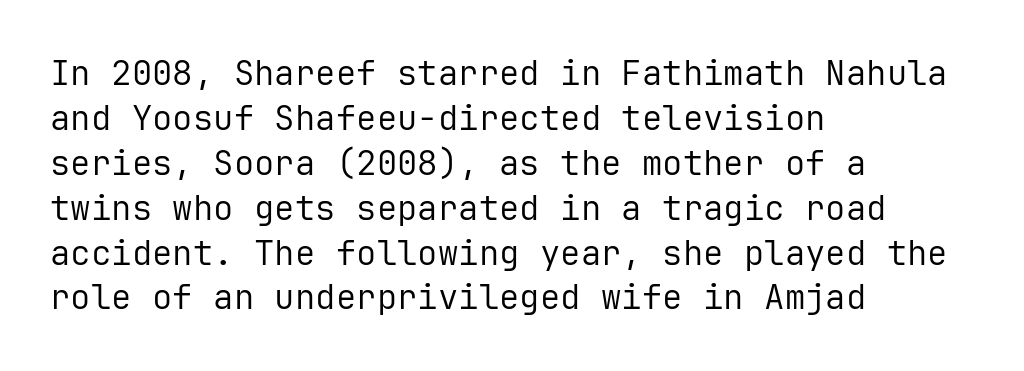
{"serif": "no", "italic": "no", "bold": "no", "weight": "regular", "width": "normal", "stroke_contrast": "low", "x_height": "medium", "monospaced": "yes", "underline": "no", "align": "left", "line_spacing": "normal", "line_spacing_ratio": 1.32, "letter_spacing": "normal", "letter_spacing_em": 0.0, "glyph_px": 34}
